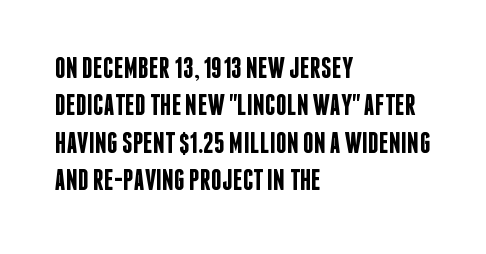
{"serif": "no", "italic": "no", "bold": "semi", "weight": "semibold", "width": "condensed", "stroke_contrast": "low", "x_height": "large", "monospaced": "no", "underline": "no", "align": "left", "line_spacing": "normal", "line_spacing_ratio": 1.25, "letter_spacing": "normal", "letter_spacing_em": 0.0, "glyph_px": 30}
